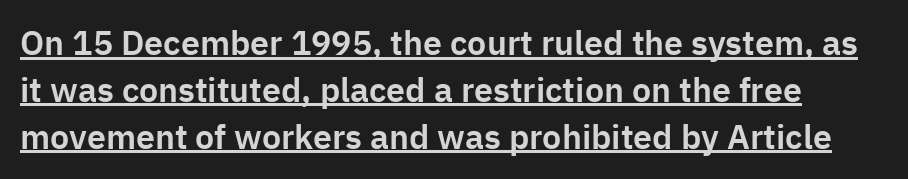
Q: Is the text italic (slanted)? A: No, it is upright.
Q: Is the typeface a serif or a sans-serif typeface? A: Sans-serif.
Q: Is the text underlined? A: Yes.
Q: Is the spacing between letters normal or unusually wide? A: Normal.
Q: Is the spacing between lines tight, normal or loose? A: Normal.
Q: Width (condensed, normal, or wide)? A: Normal.
Q: Stroke contrast? A: Low.
Q: x-height? A: Medium.
Q: Monospaced? A: No.
